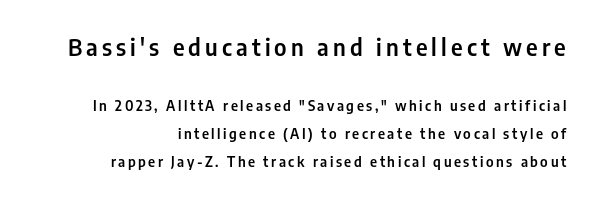
Q: Is the text italic (slanted)? A: No, it is upright.
Q: Is the text underlined? A: No.
Q: Is the spacing between lines tight, normal or loose? A: Loose.
Q: Which block of text is set in a larger size, the first (top) or the second (bottom)? A: The first (top) one.
